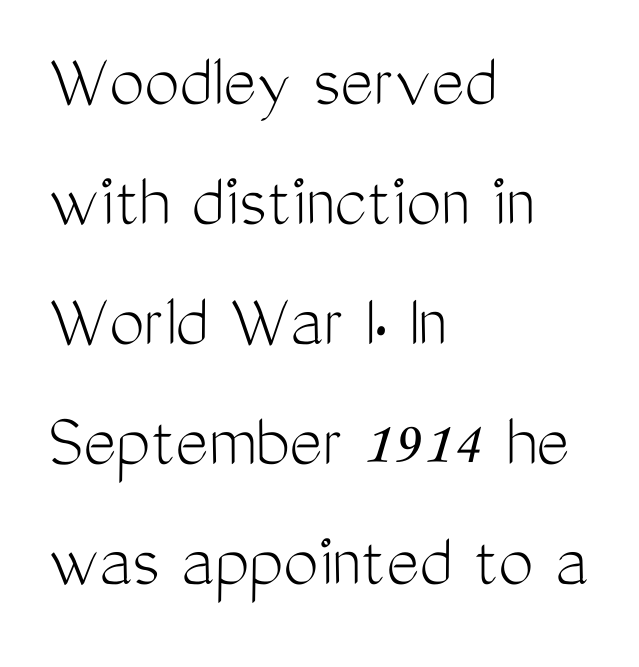
Stems here are at most as thick as an everyday book face. The letters carry no serifs — their stems end cleanly without finishing strokes. Caption: standard tracking, unaltered. Line beginnings align vertically; line endings do not. Is there much room between lines? A standard amount, neither cramped nor airy.
